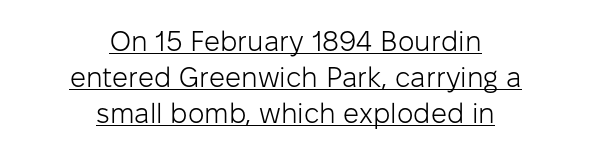
The image shows 28 px light sans-serif type, upright; set centered, normal line spacing (1.29x), normal letter spacing, underlined; low stroke contrast and a medium x-height.
